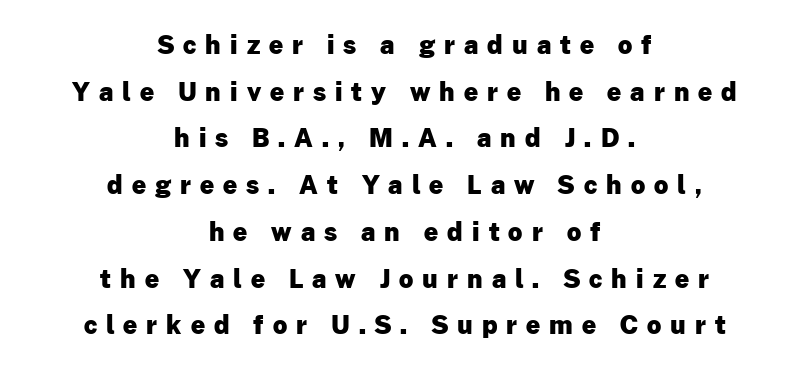
The letterforms stand isolated, each surrounded by extra space. Does the copy run flush right? No — it is centered line by line. Do the letters lean? They stand straight. Notice how thick the strokes are: this is what a full bold looks like. The specimen omits any rule beneath the text block's lines.
